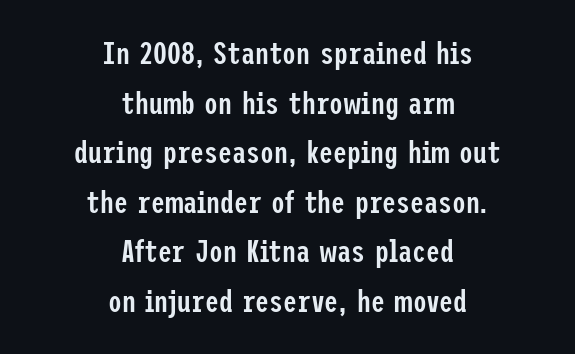
The image shows 31 px semibold, condensed sans-serif type, upright; set centered, normal line spacing (1.6x), normal letter spacing, not underlined; low stroke contrast and a medium x-height.
